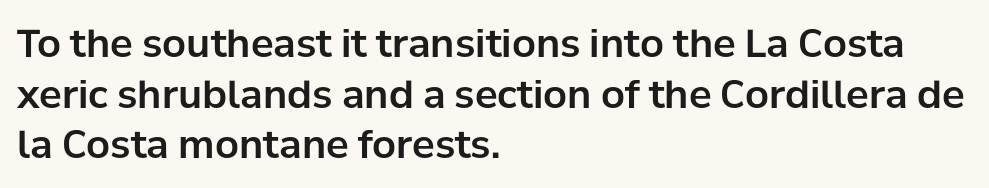
Q: Is the text italic (slanted)? A: No, it is upright.
Q: Is the typeface a serif or a sans-serif typeface? A: Sans-serif.
Q: Is the text underlined? A: No.
Q: How is the paragraph aligned? A: Left-aligned.
Q: Is the spacing between letters normal or unusually wide? A: Normal.
Q: Is the spacing between lines tight, normal or loose? A: Normal.
Q: Width (condensed, normal, or wide)? A: Normal.
Q: Stroke contrast? A: Low.
Q: x-height? A: Medium.
Q: Monospaced? A: No.
